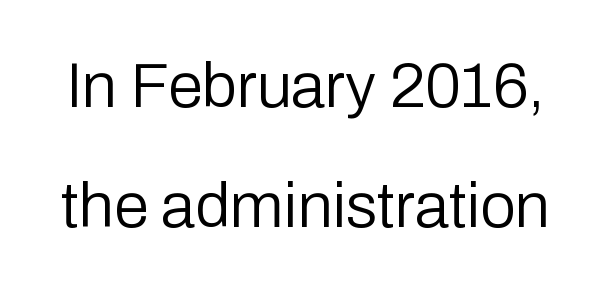
{"serif": "no", "italic": "no", "bold": "no", "weight": "regular", "width": "normal", "stroke_contrast": "low", "x_height": "medium", "monospaced": "no", "underline": "no", "line_spacing": "loose", "line_spacing_ratio": 1.91, "letter_spacing": "normal", "letter_spacing_em": 0.0, "glyph_px": 63}
